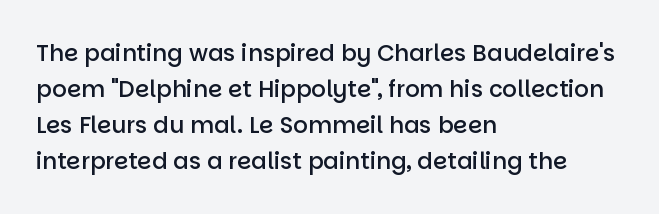
Visually the block forms a straight wall on the left and a jagged coastline on the right. Bold? Not quite — semibold, heavier than regular but stopping short. Horizontal bands of white between lines are of average thickness. Inter-character spacing is left at the font's built-in metrics.
